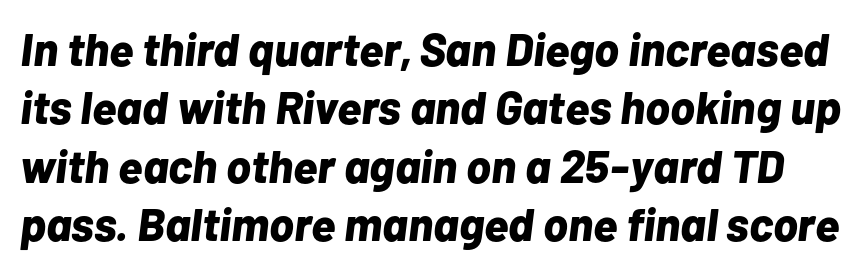
Q: Is the text bold? A: Yes.
Q: Is the text italic (slanted)? A: Yes, it leans right by about 7 degrees.
Q: Is the text underlined? A: No.
Q: Is the spacing between letters normal or unusually wide? A: Normal.
Q: Is the spacing between lines tight, normal or loose? A: Normal.
Q: Width (condensed, normal, or wide)? A: Normal.
Q: Stroke contrast? A: Low.
Q: x-height? A: Medium.
Q: Monospaced? A: No.
